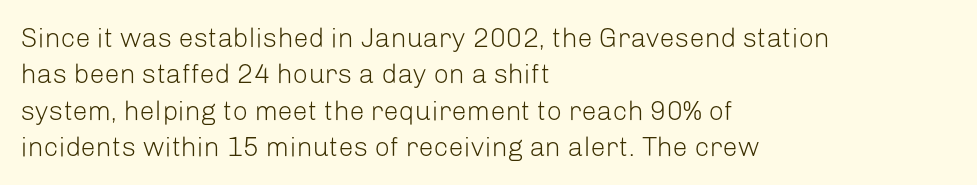
The image shows 27 px text type, upright; set left-aligned, normal line spacing (1.35x), normal letter spacing, not underlined.
